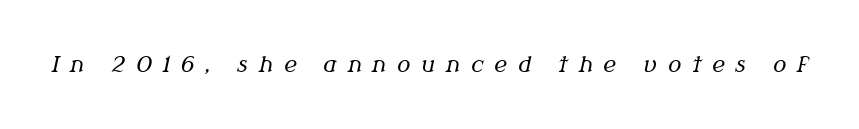
Q: Is the text bold? A: No.
Q: Is the text italic (slanted)? A: Yes, it leans right by about 12 degrees.
Q: Is the text underlined? A: No.
Q: Is the spacing between letters normal or unusually wide? A: Unusually wide.
